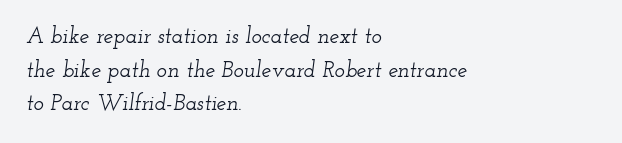
Style check: oblique. One glance says typical: line gaps are just what's usual. The passage is arranged the way most books set body copy — flush left. The rendering keeps characters at their native spacing. Only glyphs here, with clear space below each row.
